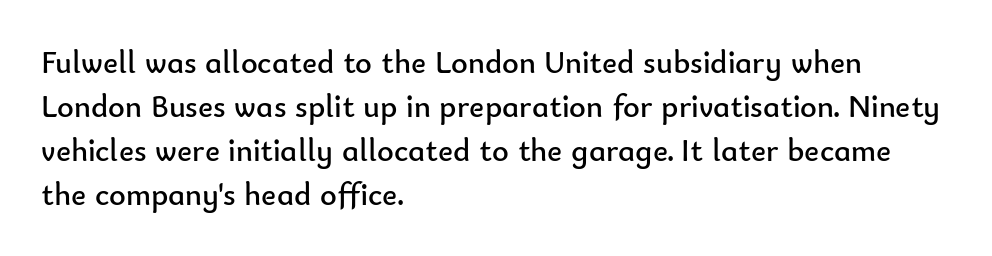
Compared with typical paragraphs, the rows here are spaced about the same. Honestly, the letter spacing is just normal — you wouldn't notice it. Each letter's strokes conclude bluntly, with no projecting serifs. The strip under each line holds only bare page. Horizontal alignment here is leftward, the default for most running prose.
